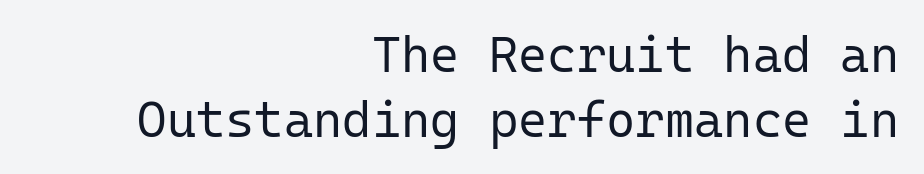
The image shows 50 px regular-weight sans-serif type, upright, monospaced; set right-aligned, normal line spacing (1.3x), normal letter spacing, not underlined; low stroke contrast and a medium x-height.
